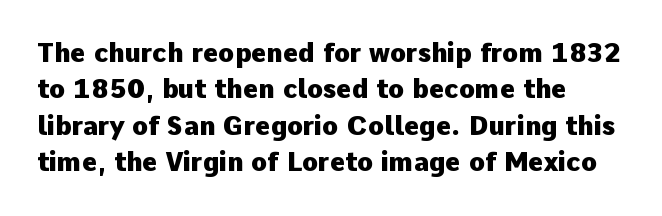
The image shows 26 px bold type, upright; set normal line spacing (1.4x), normal letter spacing, not underlined.
